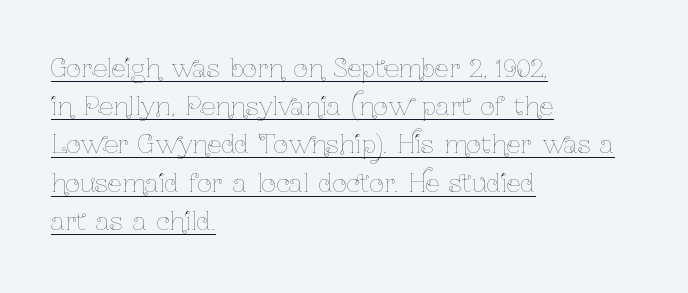
The image shows 25 px text type, upright; set left-aligned, normal line spacing (1.53x), normal letter spacing, underlined.
